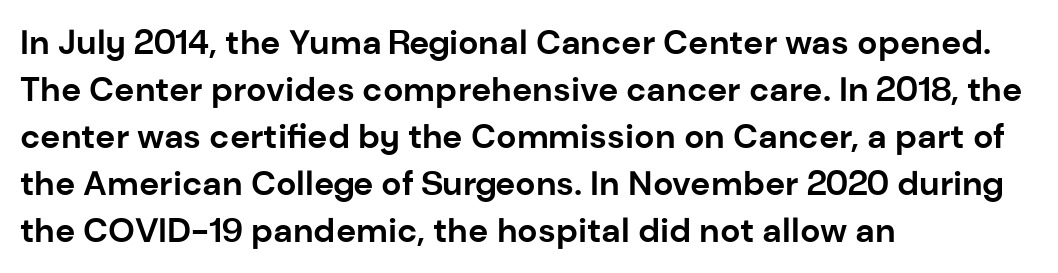
Q: Is the text bold? A: Yes.
Q: Is the text italic (slanted)? A: No, it is upright.
Q: Is the typeface a serif or a sans-serif typeface? A: Sans-serif.
Q: Is the text underlined? A: No.
Q: How is the paragraph aligned? A: Left-aligned.
Q: Is the spacing between letters normal or unusually wide? A: Normal.
Q: Is the spacing between lines tight, normal or loose? A: Normal.
Q: Width (condensed, normal, or wide)? A: Normal.
Q: Stroke contrast? A: Low.
Q: x-height? A: Medium.
Q: Monospaced? A: No.
